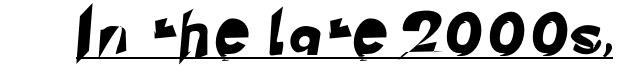
Q: Is the typeface a serif or a sans-serif typeface? A: Sans-serif.
Q: Is the text underlined? A: Yes.
Q: Is the spacing between letters normal or unusually wide? A: Unusually wide.
Q: Width (condensed, normal, or wide)? A: Normal.
Q: Stroke contrast? A: Low.
Q: x-height? A: Small.
Q: Monospaced? A: No.
